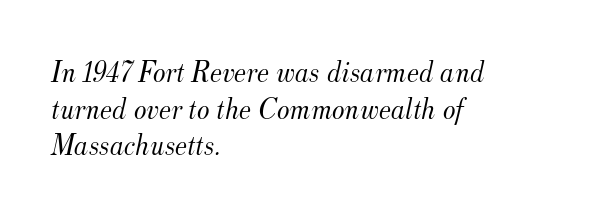
Honestly, the letter spacing is just normal — you wouldn't notice it. Unlike a clean sans, this face finishes its strokes with serifs. Beneath every word, the page is bare. Summary of weight: not heavy and not bold. Do the characters align in a grid? No, the font is proportional.
